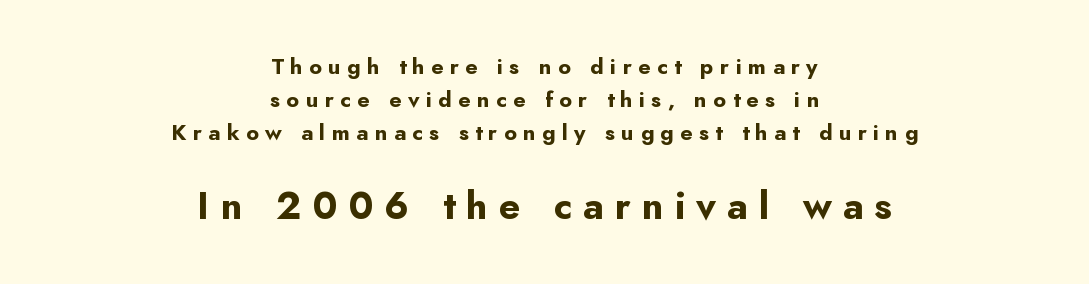
The image shows 38 px bold sans-serif type, upright; set centered, normal line spacing (1.5x), unusually wide letter spacing (+0.29 em), not underlined; the second (bottom) block is 1.73x larger; low stroke contrast and a small x-height.
